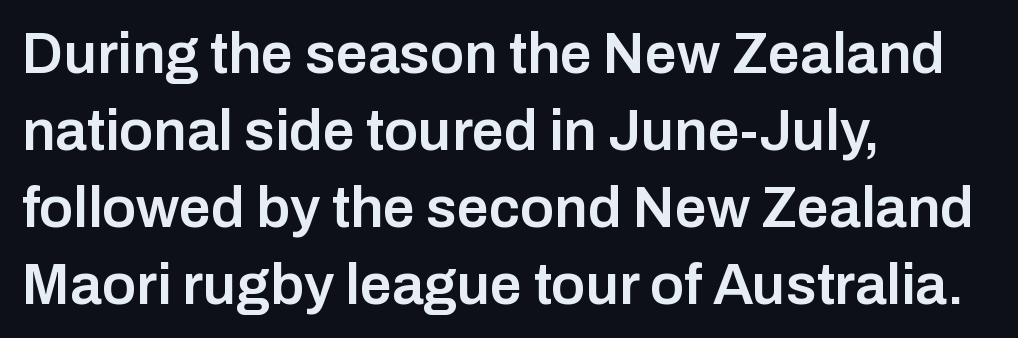
Stems and bowls a touch heavier than normal — semibold. Lines of text with bare space underneath. Every row of glyphs begins at an identical x-position on the left. Unlike italic type, these characters show no tilt at all. The designer went with a sans here, leaving each stem footless. Proportional: the letters do not fall into vertical columns.
